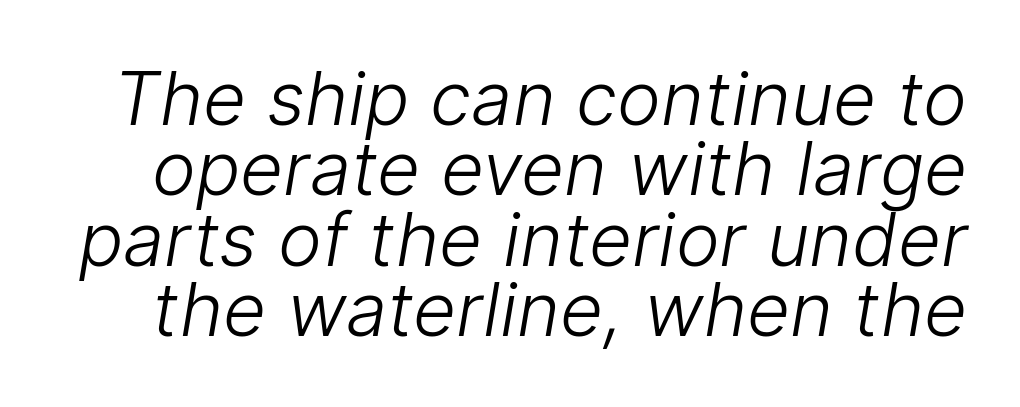
{"serif": "no", "bold": "no", "weight": "light", "width": "normal", "stroke_contrast": "low", "x_height": "medium", "monospaced": "no", "underline": "no", "line_spacing": "tight", "line_spacing_ratio": 0.95, "letter_spacing": "normal", "letter_spacing_em": 0.0, "glyph_px": 74}
